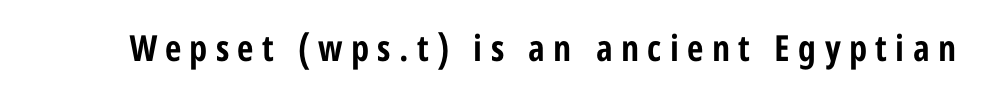
Characters follow at a spacing far wider than the type designer built in. Weight check: bold — yes, fully. Has an underline been added? It has not. Tall strokes in this sample are plumb rather than angled. You could not count columns in this text — the font is proportionally spaced. Serif or sans? Sans — the stroke terminals are bare.
